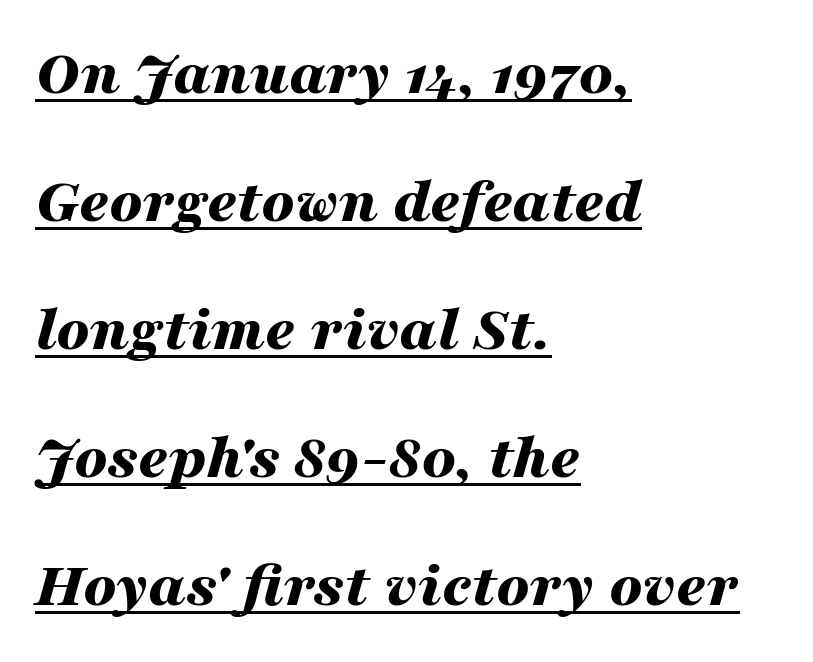
The image shows 65 px bold, wide type, italic (leaning right); set left-aligned, loose line spacing (1.97x), normal letter spacing, underlined; medium stroke contrast and a medium x-height.
